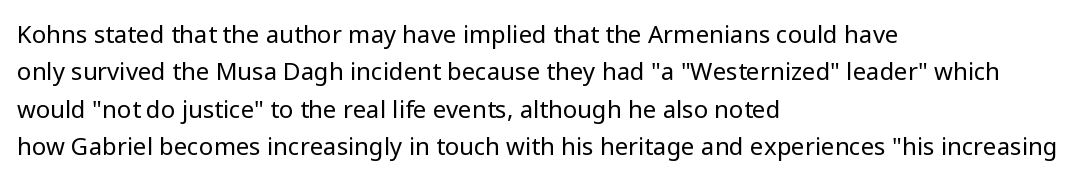
{"italic": "no", "bold": "no", "underline": "no", "align": "left", "line_spacing": "normal", "line_spacing_ratio": 1.56, "letter_spacing": "normal", "letter_spacing_em": 0.0, "glyph_px": 24}
